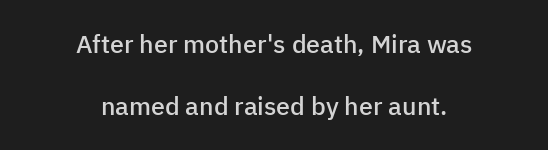
The block of text is sparse from top to bottom, with ample space between rows. The axis of the letterforms is exactly vertical. Visually the block forms a symmetrical silhouette, jagged on both flanks. No word sits above an underline.
